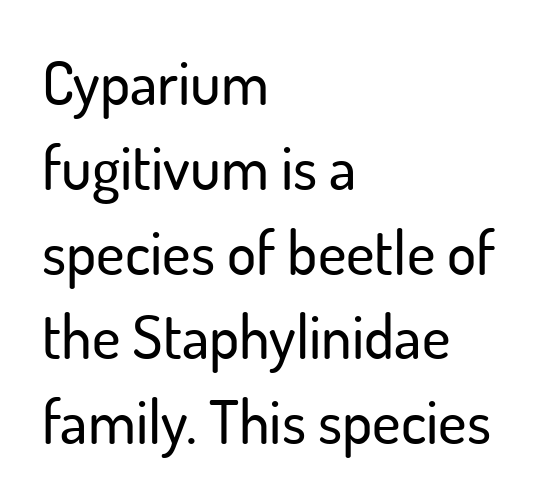
The image shows 61 px sans-serif type, upright; set left-aligned, normal line spacing (1.39x), normal letter spacing, not underlined; low stroke contrast and a small x-height.
